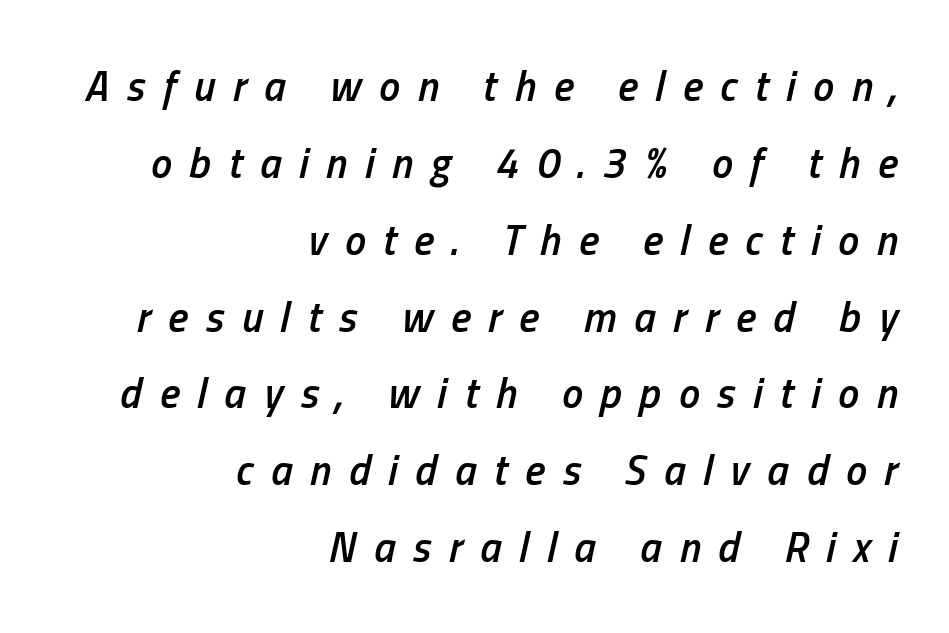
Q: Is the text bold? A: Semi-bold.
Q: Is the text italic (slanted)? A: Yes, it leans right by about 13 degrees.
Q: Is the text underlined? A: No.
Q: How is the paragraph aligned? A: Right-aligned.
Q: Is the spacing between letters normal or unusually wide? A: Unusually wide.
Q: Width (condensed, normal, or wide)? A: Condensed.
Q: Stroke contrast? A: Low.
Q: x-height? A: Medium.
Q: Monospaced? A: No.
